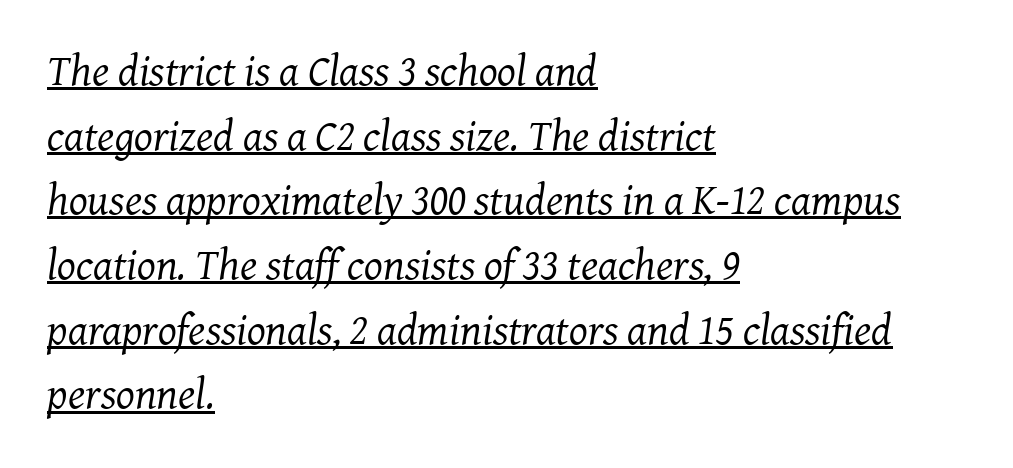
Q: Is the text bold? A: No.
Q: Is the text italic (slanted)? A: Yes, it leans right by about 7 degrees.
Q: Is the typeface a serif or a sans-serif typeface? A: Serif.
Q: Is the text underlined? A: Yes.
Q: How is the paragraph aligned? A: Left-aligned.
Q: Is the spacing between letters normal or unusually wide? A: Normal.
Q: Is the spacing between lines tight, normal or loose? A: Normal.
Q: Width (condensed, normal, or wide)? A: Normal.
Q: Stroke contrast? A: Medium.
Q: x-height? A: Medium.
Q: Monospaced? A: No.
